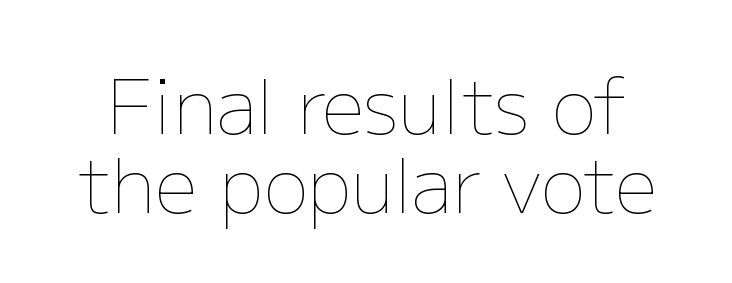
The image shows 75 px thin type, upright; set tight line spacing (1.06x), normal letter spacing, not underlined; low stroke contrast and a medium x-height.
